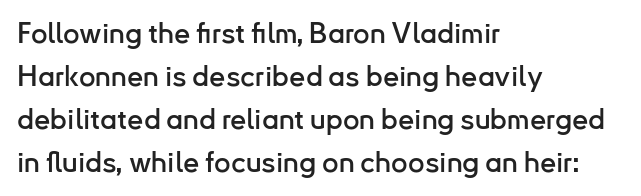
Q: Is the text italic (slanted)? A: No, it is upright.
Q: Is the typeface a serif or a sans-serif typeface? A: Sans-serif.
Q: Is the text underlined? A: No.
Q: How is the paragraph aligned? A: Left-aligned.
Q: Is the spacing between letters normal or unusually wide? A: Normal.
Q: Is the spacing between lines tight, normal or loose? A: Normal.
Q: Width (condensed, normal, or wide)? A: Normal.
Q: Stroke contrast? A: Low.
Q: x-height? A: Small.
Q: Monospaced? A: No.
